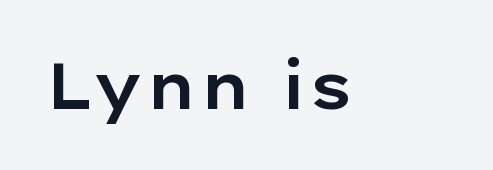
Q: Is the text italic (slanted)? A: No, it is upright.
Q: Is the typeface a serif or a sans-serif typeface? A: Sans-serif.
Q: Is the text underlined? A: No.
Q: Is the spacing between letters normal or unusually wide? A: Normal.
Q: Width (condensed, normal, or wide)? A: Wide.
Q: Stroke contrast? A: Low.
Q: x-height? A: Medium.
Q: Monospaced? A: No.
